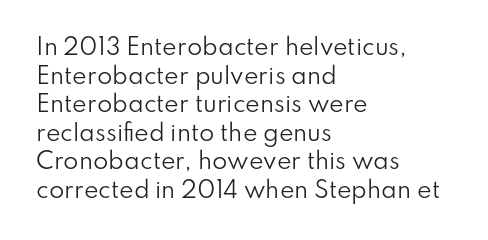
{"italic": "no", "bold": "no", "underline": "no", "align": "left", "line_spacing": "normal", "line_spacing_ratio": 1.3, "letter_spacing": "normal", "letter_spacing_em": 0.0, "glyph_px": 22}
